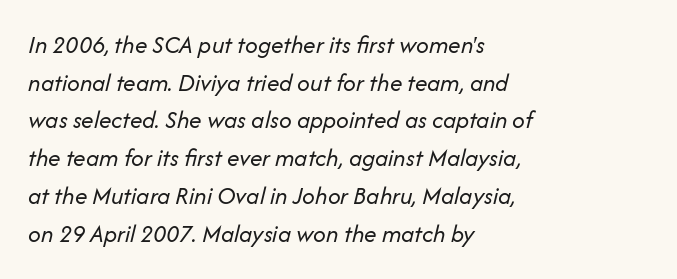
The image shows 25 px text type, italic (leaning right); set left-aligned, normal line spacing (1.51x), normal letter spacing, not underlined.
